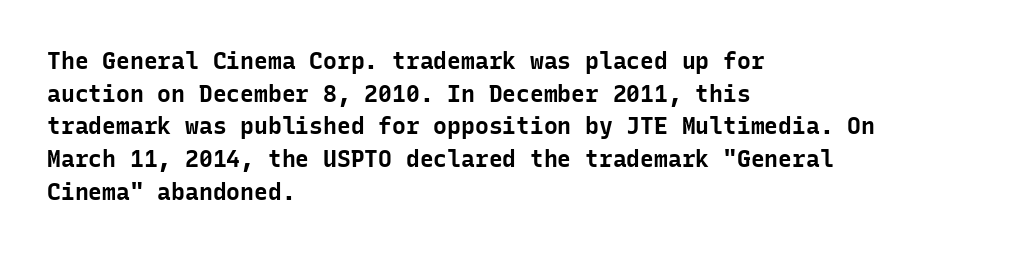
The image shows 23 px bold type, upright; set left-aligned, normal line spacing (1.42x), normal letter spacing, not underlined.
